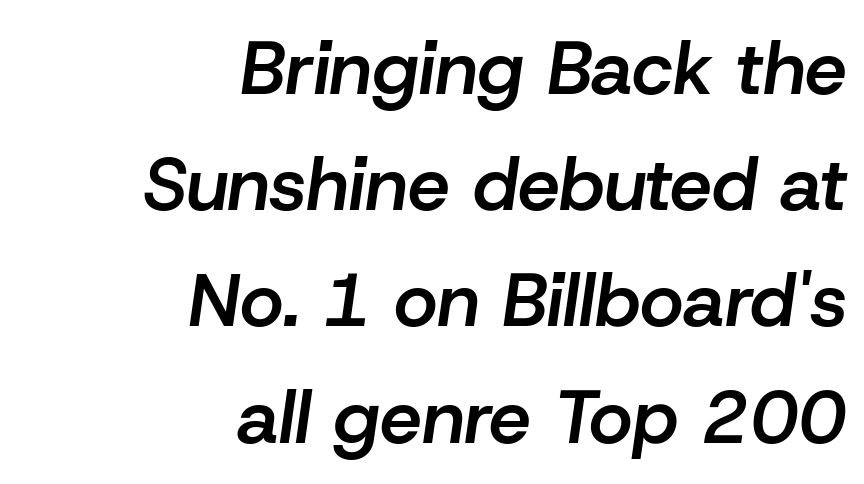
The image shows 75 px semibold type, italic (leaning right); set right-aligned, normal line spacing (1.55x), normal letter spacing, not underlined; low stroke contrast and a medium x-height.
